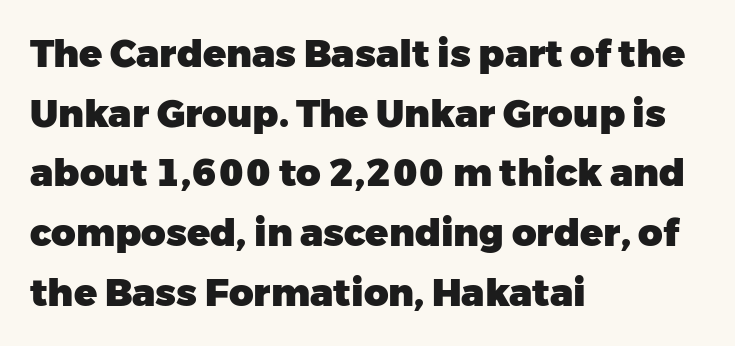
Q: Is the text bold? A: Yes.
Q: Is the text italic (slanted)? A: No, it is upright.
Q: Is the typeface a serif or a sans-serif typeface? A: Sans-serif.
Q: Is the text underlined? A: No.
Q: How is the paragraph aligned? A: Left-aligned.
Q: Is the spacing between letters normal or unusually wide? A: Normal.
Q: Is the spacing between lines tight, normal or loose? A: Normal.
Q: Width (condensed, normal, or wide)? A: Normal.
Q: Stroke contrast? A: Low.
Q: x-height? A: Medium.
Q: Monospaced? A: No.
